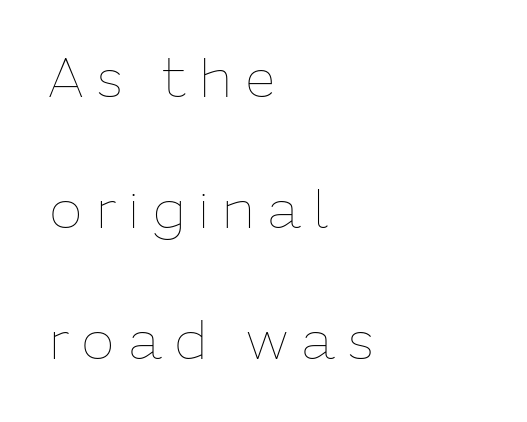
Widely set lines give the paragraph a tall, airy silhouette. The cut favours lightness, reaching ordinary text weight at its darkest. Observe the wide spacing: letters keep a clear distance from each other. Just letters on the line, the space beneath them empty. Posture: upright roman. The rag falls on the right side of this text block.
